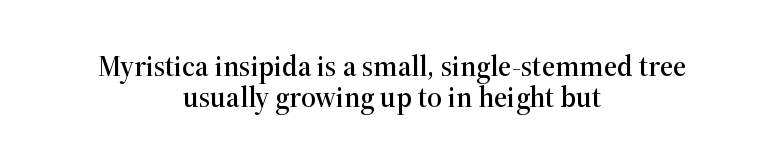
{"serif": "yes", "italic": "no", "width": "normal", "stroke_contrast": "high", "x_height": "medium", "monospaced": "no", "underline": "no", "align": "center", "line_spacing": "tight", "line_spacing_ratio": 1.06, "letter_spacing": "normal", "letter_spacing_em": 0.0, "glyph_px": 29}
